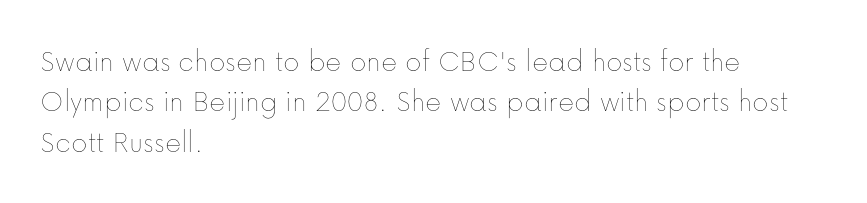
Posture: upright roman. The gap between lines stays unmarked. Layout note: lines flush left. Nothing unusual about the tracking: characters are spaced as the font intends. Vertically, the passage feels balanced, rows spaced as you'd expect. Here the designer chose a conventional face with non-uniform glyph widths.
